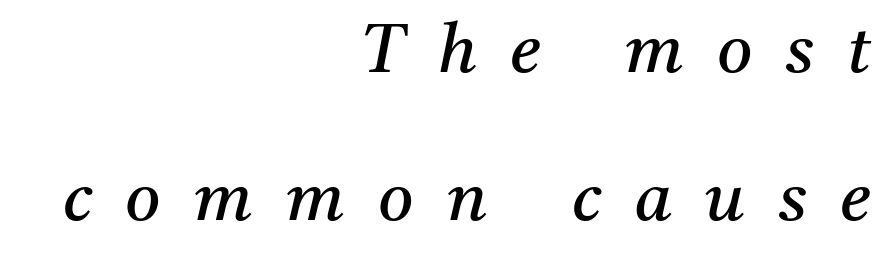
{"serif": "yes", "italic": "yes", "lean": "right", "slant_degrees": 11, "bold": "no", "weight": "regular", "width": "normal", "stroke_contrast": "medium", "x_height": "medium", "monospaced": "no", "underline": "no", "align": "right", "line_spacing": "loose", "line_spacing_ratio": 2.18, "letter_spacing": "wide", "letter_spacing_em": 0.49, "glyph_px": 68}
